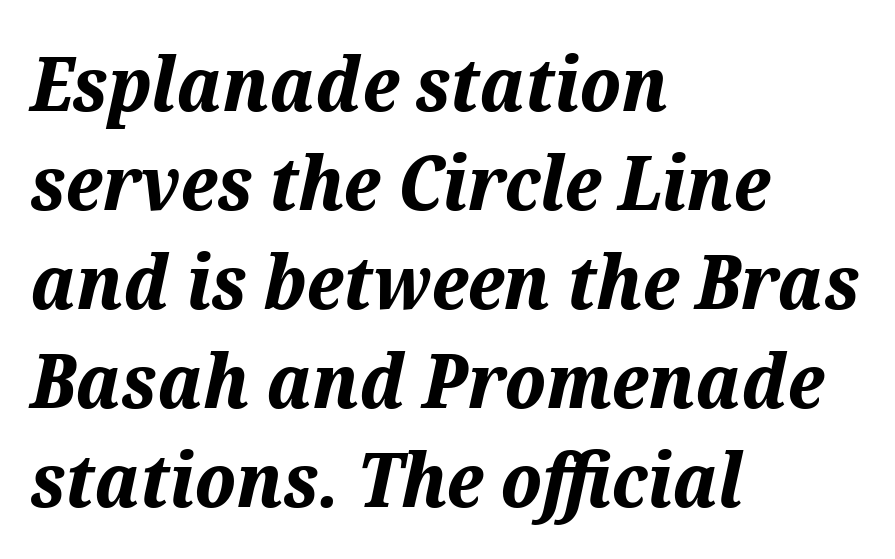
Q: Is the text bold? A: Yes.
Q: Is the text italic (slanted)? A: Yes, it leans right by about 12 degrees.
Q: Is the text underlined? A: No.
Q: How is the paragraph aligned? A: Left-aligned.
Q: Is the spacing between letters normal or unusually wide? A: Normal.
Q: Is the spacing between lines tight, normal or loose? A: Normal.
Q: Width (condensed, normal, or wide)? A: Normal.
Q: Stroke contrast? A: Medium.
Q: x-height? A: Medium.
Q: Monospaced? A: No.
